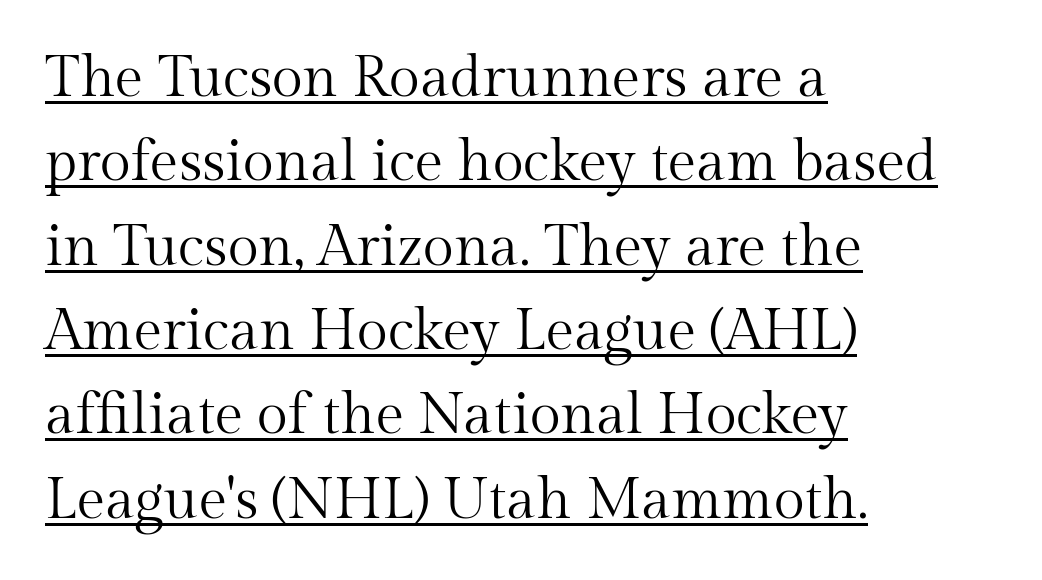
The image shows 57 px regular-weight serif type, upright; set left-aligned, normal line spacing (1.48x), normal letter spacing, underlined; medium stroke contrast and a medium x-height.
